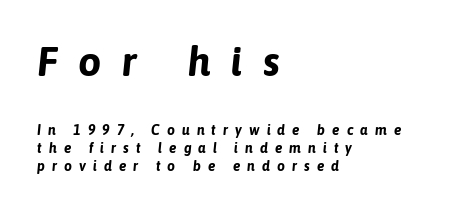
{"italic": "yes", "lean": "right", "slant_degrees": 6, "bold": "yes", "weight": "bold", "width": "normal", "stroke_contrast": "low", "x_height": "medium", "monospaced": "no", "underline": "no", "align": "left", "line_spacing": "normal", "line_spacing_ratio": 1.26, "letter_spacing": "wide", "letter_spacing_em": 0.5, "larger_block": "first", "size_ratio": 2.93, "glyph_px": 41}
